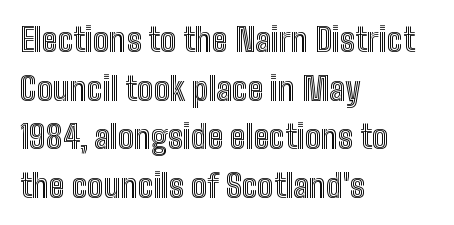
The image shows 32 px condensed type, upright; set left-aligned, normal line spacing (1.52x), normal letter spacing, not underlined; a medium x-height.
